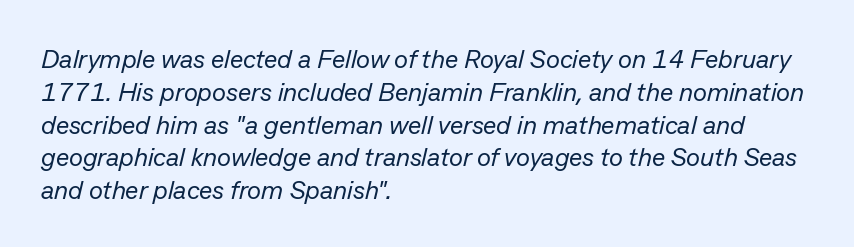
{"italic": "yes", "lean": "right", "slant_degrees": 13, "bold": "no", "underline": "no", "align": "left", "line_spacing": "normal", "line_spacing_ratio": 1.26, "letter_spacing": "normal", "letter_spacing_em": 0.0, "glyph_px": 26}
